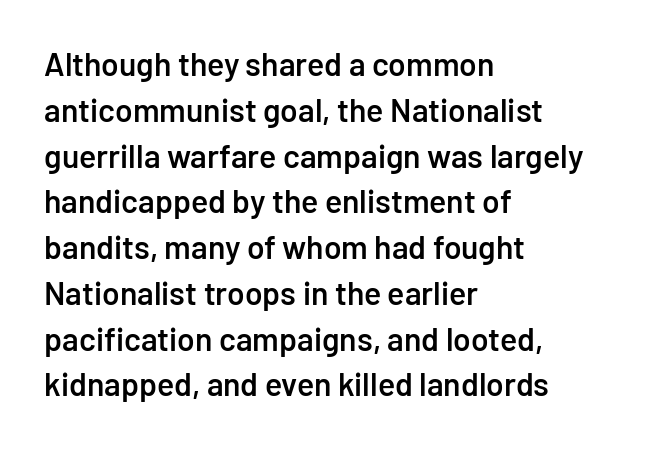
Regular leading. The face used here is proportionally spaced, like ordinary book or web type. A clean baseline with only descenders dipping below it. All the whitespace from short lines collects on the right. You can tell from the bare stems that sans-serif type was used. Tracking here is standard; glyphs follow each other at the usual distance.
